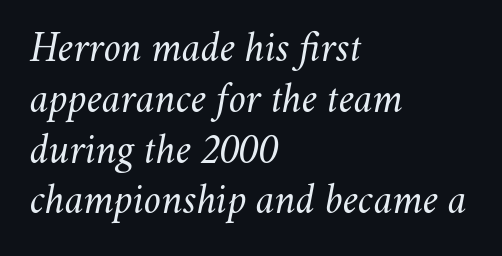
Q: Is the text bold? A: No.
Q: Is the text italic (slanted)? A: Yes, it leans right by about 11 degrees.
Q: Is the text underlined? A: No.
Q: How is the paragraph aligned? A: Left-aligned.
Q: Is the spacing between letters normal or unusually wide? A: Normal.
Q: Width (condensed, normal, or wide)? A: Normal.
Q: Stroke contrast? A: Medium.
Q: x-height? A: Small.
Q: Monospaced? A: No.
